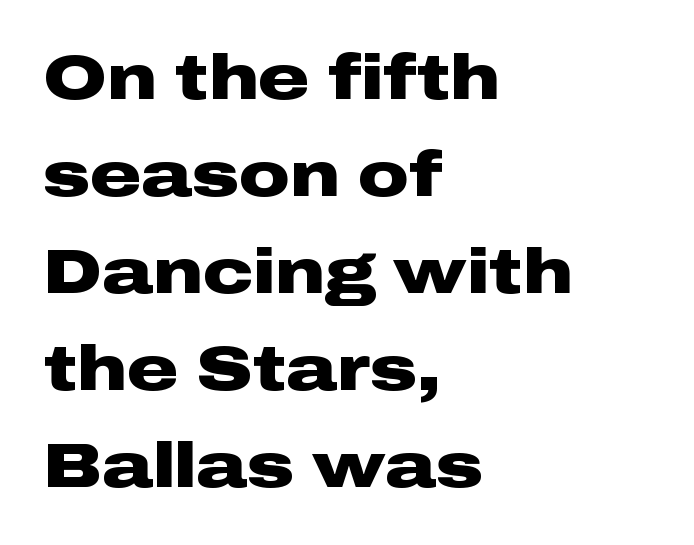
{"serif": "no", "italic": "no", "bold": "yes", "weight": "heavy", "width": "wide", "stroke_contrast": "low", "x_height": "medium", "monospaced": "no", "underline": "no", "align": "left", "line_spacing": "normal", "line_spacing_ratio": 1.54, "letter_spacing": "normal", "letter_spacing_em": 0.0, "glyph_px": 63}
